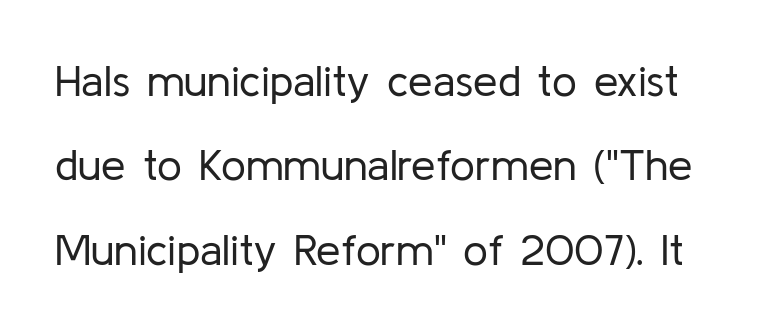
Q: Is the text bold? A: No.
Q: Is the text italic (slanted)? A: No, it is upright.
Q: Is the typeface a serif or a sans-serif typeface? A: Sans-serif.
Q: Is the text underlined? A: No.
Q: Is the spacing between letters normal or unusually wide? A: Normal.
Q: Is the spacing between lines tight, normal or loose? A: Loose.
Q: Width (condensed, normal, or wide)? A: Normal.
Q: Stroke contrast? A: Low.
Q: x-height? A: Medium.
Q: Monospaced? A: No.
